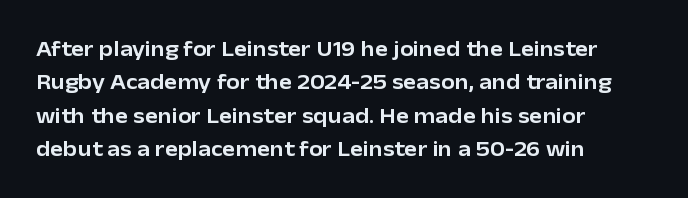
Regarding leading, the lines here are spaced in the standard way. The typography opts for an upright posture over an oblique one. Caption: multi-line text, flush left, ragged right. Nothing unusual about the tracking: characters are spaced as the font intends.
